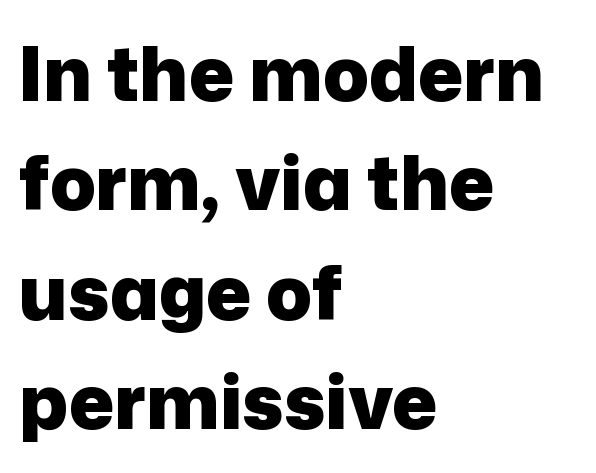
Q: Is the text bold? A: Yes.
Q: Is the text italic (slanted)? A: No, it is upright.
Q: Is the typeface a serif or a sans-serif typeface? A: Sans-serif.
Q: Is the text underlined? A: No.
Q: How is the paragraph aligned? A: Left-aligned.
Q: Is the spacing between letters normal or unusually wide? A: Normal.
Q: Is the spacing between lines tight, normal or loose? A: Normal.
Q: Width (condensed, normal, or wide)? A: Normal.
Q: Stroke contrast? A: Low.
Q: x-height? A: Medium.
Q: Monospaced? A: No.
